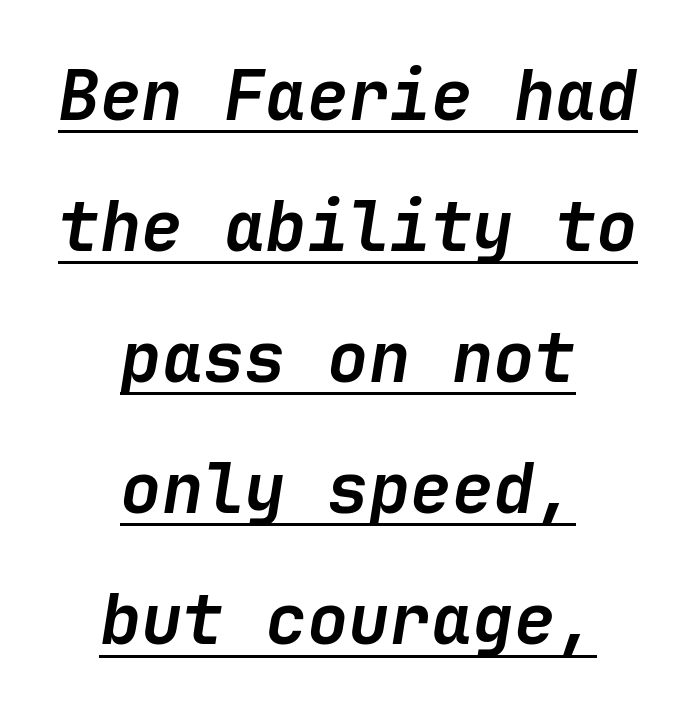
Q: Is the text bold? A: Yes.
Q: Is the text italic (slanted)? A: Yes, it leans right by about 9 degrees.
Q: Is the text underlined? A: Yes.
Q: How is the paragraph aligned? A: Centered.
Q: Is the spacing between letters normal or unusually wide? A: Normal.
Q: Is the spacing between lines tight, normal or loose? A: Loose.
Q: Width (condensed, normal, or wide)? A: Normal.
Q: Stroke contrast? A: Low.
Q: x-height? A: Medium.
